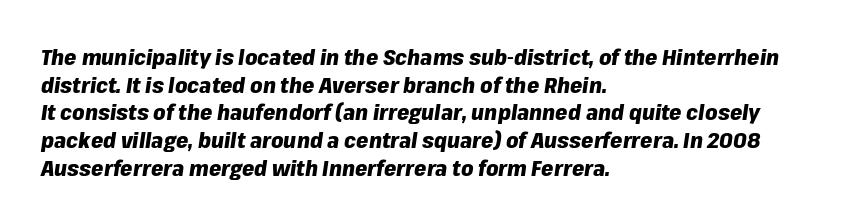
The image shows 22 px bold type, italic (leaning right); set left-aligned, normal line spacing (1.26x), normal letter spacing, not underlined.
